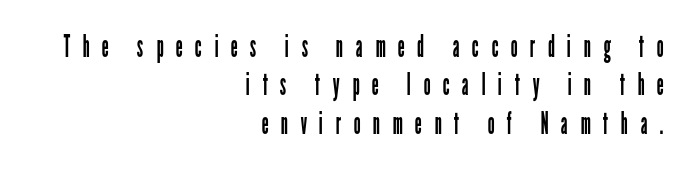
The image shows 31 px regular-weight, condensed sans-serif type, upright; set right-aligned, line spacing 1.24x, unusually wide letter spacing (+0.4 em), not underlined; low stroke contrast and a medium x-height.
